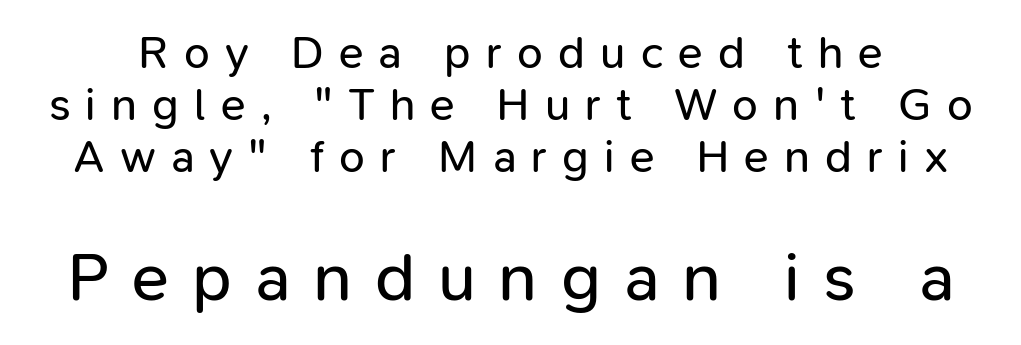
Is this a fixed-width face? No — the glyphs have proportional, varying widths. The face used here is a sans, in the tradition of grotesques and geometrics. Regarding leading, the lines here are crowded together. The glyphs are unaccompanied by any horizontal stroke below them. Words appear elongated and porous because spacing is wide. The later block is typeset at a bigger size than the earlier block.
